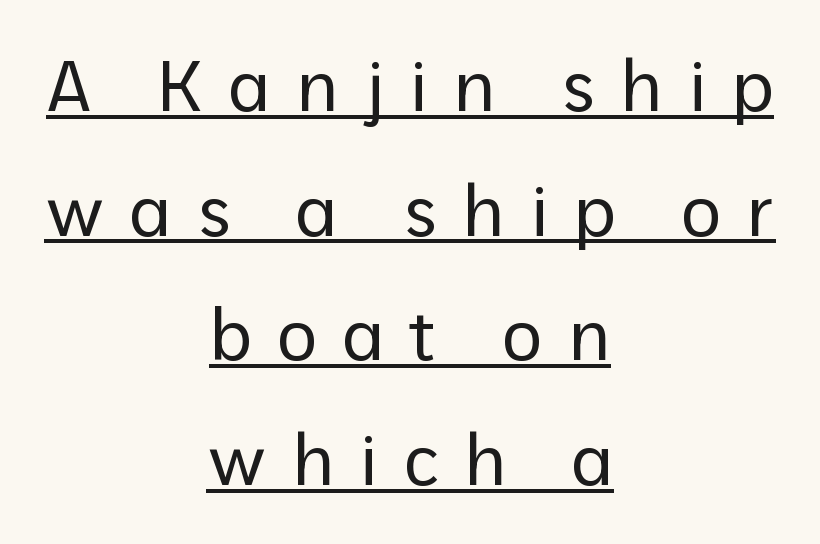
{"serif": "no", "italic": "no", "bold": "no", "weight": "regular", "width": "normal", "stroke_contrast": "low", "x_height": "medium", "monospaced": "no", "underline": "yes", "align": "center", "line_spacing_ratio": 1.78, "letter_spacing": "wide", "letter_spacing_em": 0.36, "glyph_px": 70}
